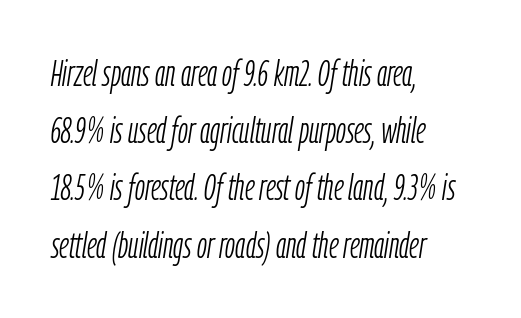
{"italic": "yes", "lean": "right", "slant_degrees": 9, "bold": "no", "weight": "light", "width": "condensed", "stroke_contrast": "low", "x_height": "medium", "monospaced": "no", "underline": "no", "align": "left", "line_spacing": "normal", "line_spacing_ratio": 1.59, "letter_spacing": "normal", "letter_spacing_em": 0.0, "glyph_px": 36}
